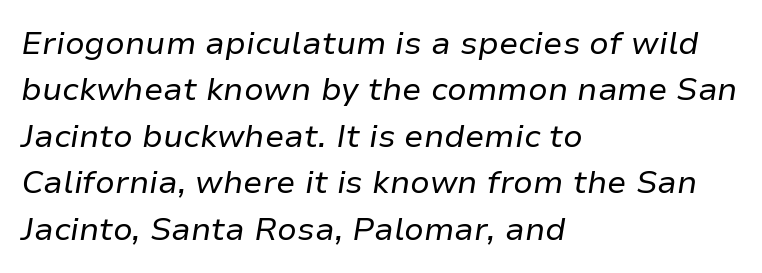
The image shows 32 px regular-weight type, italic (leaning right); set left-aligned, normal line spacing (1.45x), normal letter spacing, not underlined; low stroke contrast and a medium x-height.
